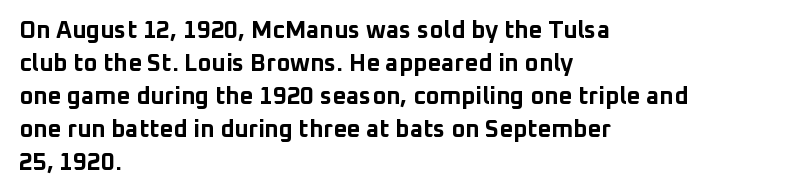
Q: Is the text bold? A: Yes.
Q: Is the text italic (slanted)? A: No, it is upright.
Q: Is the text underlined? A: No.
Q: How is the paragraph aligned? A: Left-aligned.
Q: Is the spacing between letters normal or unusually wide? A: Normal.
Q: Is the spacing between lines tight, normal or loose? A: Normal.
